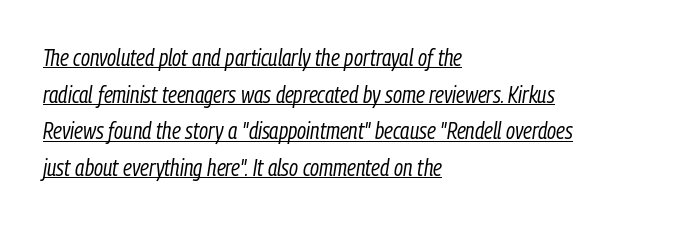
Each line starts at the same left margin while the right side varies. The vertical gap from one line to the next is medium. Italic: yes, the glyphs are oblique. Is the type heavy? It reads as light-to-regular instead. The string is rendered with underlining switched on.
